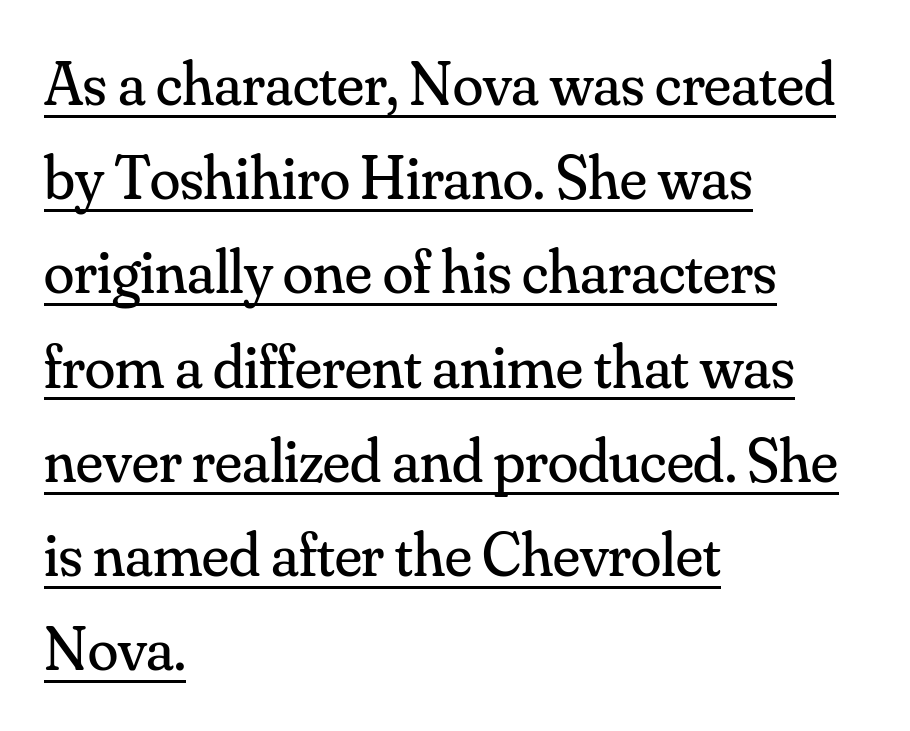
The image shows 62 px regular-weight serif type, upright; set left-aligned, normal line spacing (1.52x), normal letter spacing, underlined; medium stroke contrast and a small x-height.
